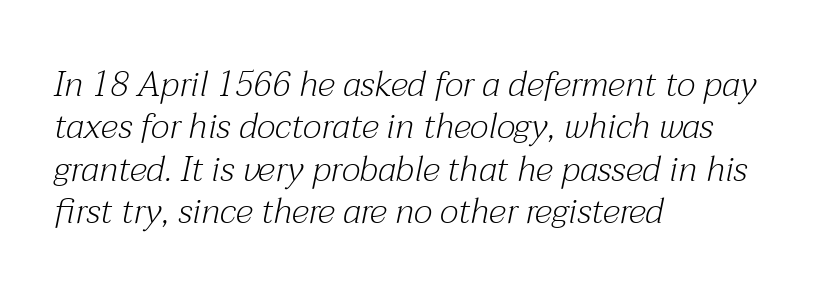
Q: Is the text bold? A: No.
Q: Is the text italic (slanted)? A: Yes, it leans right by about 12 degrees.
Q: Is the typeface a serif or a sans-serif typeface? A: Serif.
Q: Is the text underlined? A: No.
Q: How is the paragraph aligned? A: Left-aligned.
Q: Is the spacing between letters normal or unusually wide? A: Normal.
Q: Width (condensed, normal, or wide)? A: Normal.
Q: Stroke contrast? A: Medium.
Q: x-height? A: Medium.
Q: Monospaced? A: No.
